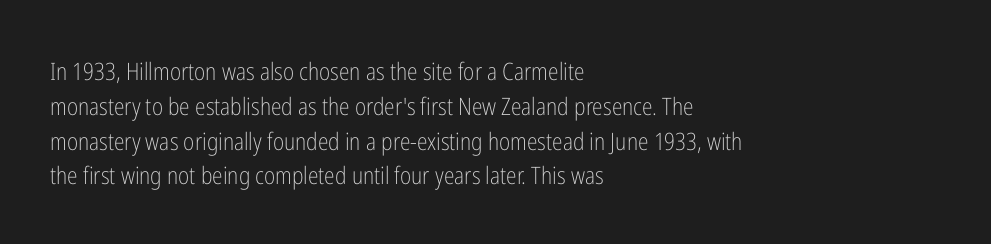
Q: Is the text bold? A: No.
Q: Is the text italic (slanted)? A: No, it is upright.
Q: Is the text underlined? A: No.
Q: How is the paragraph aligned? A: Left-aligned.
Q: Is the spacing between letters normal or unusually wide? A: Normal.
Q: Is the spacing between lines tight, normal or loose? A: Normal.
